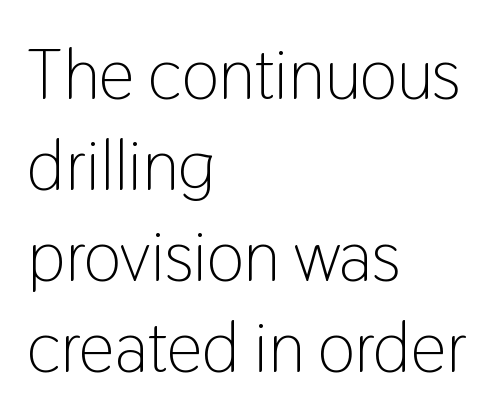
The compositor pushed each line to the left boundary. The glyphs are unaccompanied by any horizontal stroke below them. Stems and bowls with no extra thickness — not bold. Compared with typical body copy, the letter spacing here is the same. Students, observe: this is what conventionally led text looks like.
